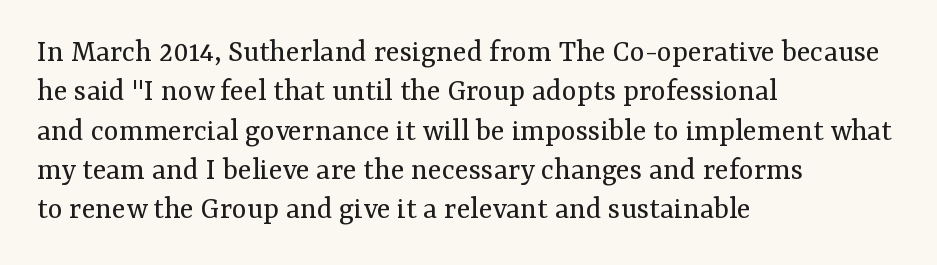
This rendering leaves character spacing at its baseline value. The passage shown is not underscored anywhere. Every character sits straight up, as roman type does. A typesetter would call this proportional, since set widths differ per character.
